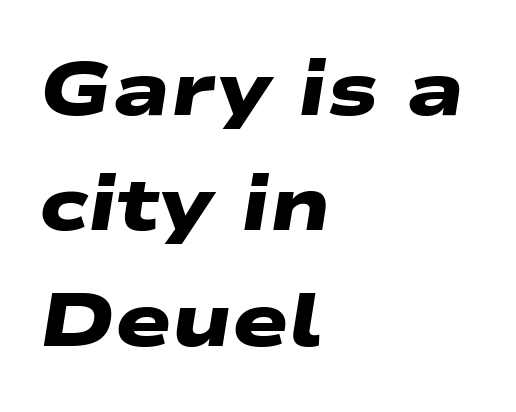
Line spacing here is normal. Glyph-to-glyph distance matches everyday printed text. Compared with a centered layout, this one pins lines to the left instead. Its strokes are broad and dark, the hallmark of bold type. A clean baseline with only descenders dipping below it.
